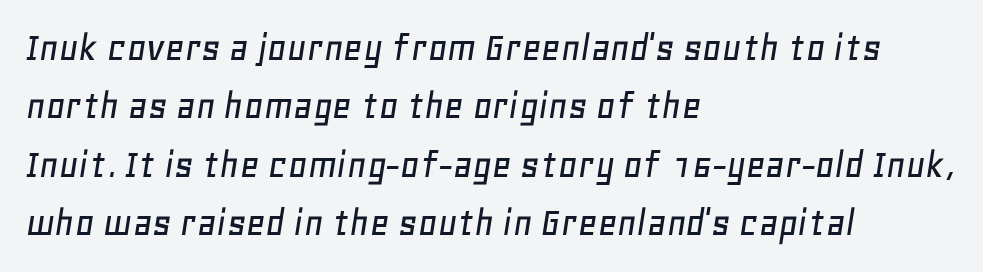
Q: Is the text italic (slanted)? A: Yes, it leans right by about 11 degrees.
Q: Is the text underlined? A: No.
Q: How is the paragraph aligned? A: Left-aligned.
Q: Is the spacing between letters normal or unusually wide? A: Normal.
Q: Is the spacing between lines tight, normal or loose? A: Normal.
Q: Width (condensed, normal, or wide)? A: Normal.
Q: Stroke contrast? A: Low.
Q: x-height? A: Large.
Q: Monospaced? A: No.
